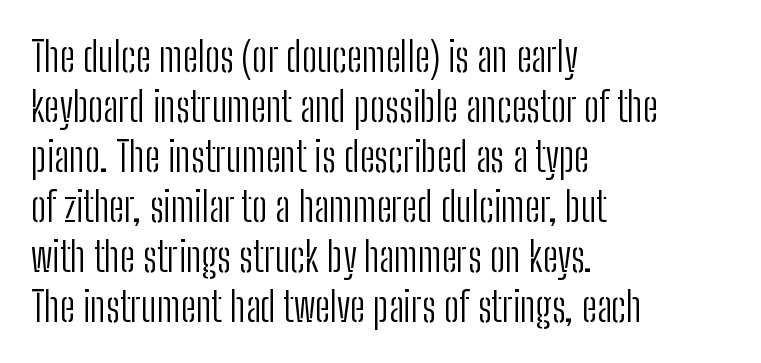
Q: Is the text bold? A: No.
Q: Is the text italic (slanted)? A: No, it is upright.
Q: Is the typeface a serif or a sans-serif typeface? A: Sans-serif.
Q: Is the text underlined? A: No.
Q: How is the paragraph aligned? A: Left-aligned.
Q: Is the spacing between letters normal or unusually wide? A: Normal.
Q: Width (condensed, normal, or wide)? A: Condensed.
Q: Stroke contrast? A: Low.
Q: x-height? A: Medium.
Q: Monospaced? A: No.
